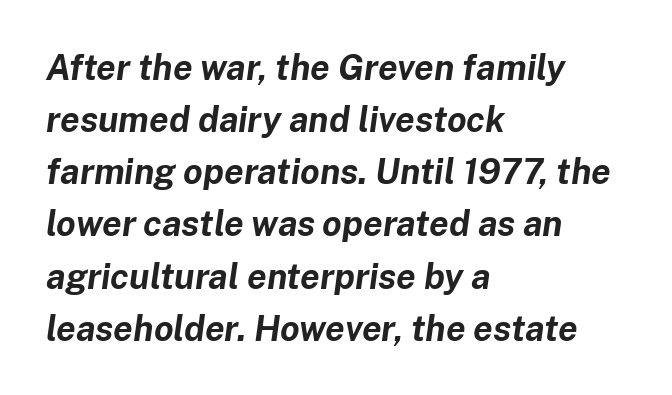
Q: Is the text bold? A: Yes.
Q: Is the text italic (slanted)? A: Yes, it leans right by about 8 degrees.
Q: Is the text underlined? A: No.
Q: How is the paragraph aligned? A: Left-aligned.
Q: Is the spacing between letters normal or unusually wide? A: Normal.
Q: Is the spacing between lines tight, normal or loose? A: Normal.
Q: Width (condensed, normal, or wide)? A: Normal.
Q: Stroke contrast? A: Low.
Q: x-height? A: Medium.
Q: Monospaced? A: No.
